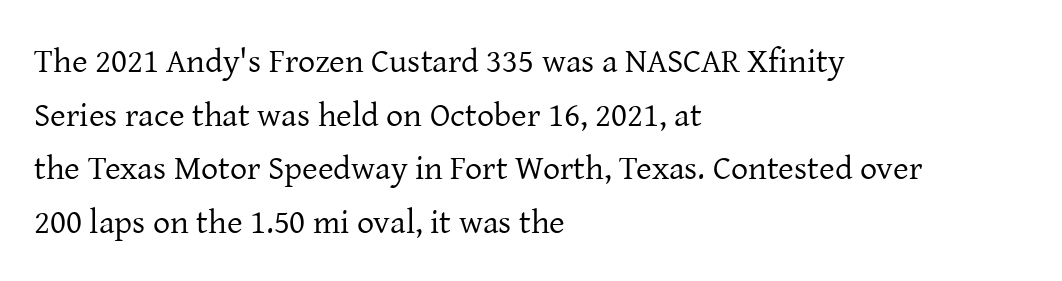
Think of a printed novel: that variable character pitch is what you see here. The letters sit at their default tracking, neither squeezed nor spread. The specimen reads as upright at a glance. Check under the words: just untouched page.
